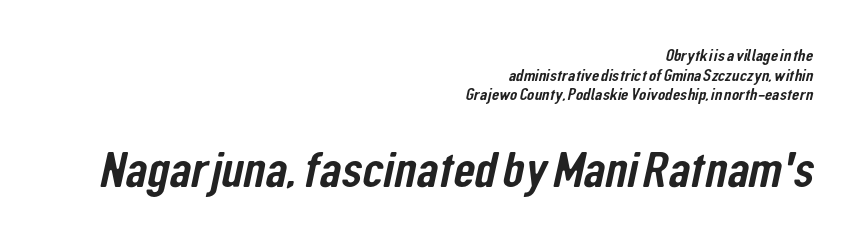
{"serif": "no", "width": "condensed", "stroke_contrast": "low", "x_height": "medium", "monospaced": "no", "underline": "no", "align": "right", "line_spacing": "tight", "line_spacing_ratio": 1.15, "letter_spacing": "normal", "letter_spacing_em": 0.0, "larger_block": "second", "size_ratio": 2.94, "glyph_px": 50}
